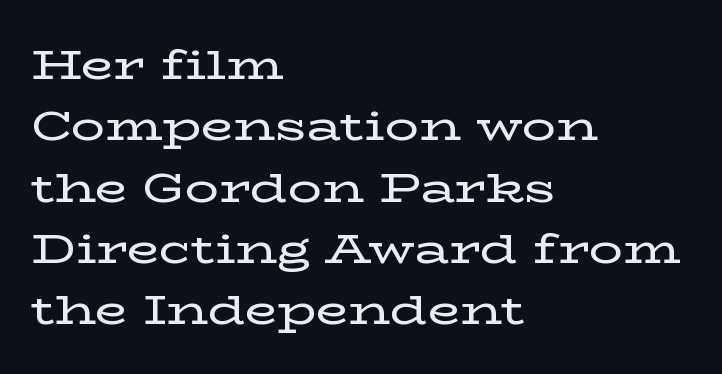
{"serif": "yes", "italic": "no", "width": "wide", "stroke_contrast": "low", "x_height": "medium", "monospaced": "no", "underline": "no", "align": "left", "line_spacing": "normal", "line_spacing_ratio": 1.46, "letter_spacing": "normal", "letter_spacing_em": 0.0, "glyph_px": 42}
